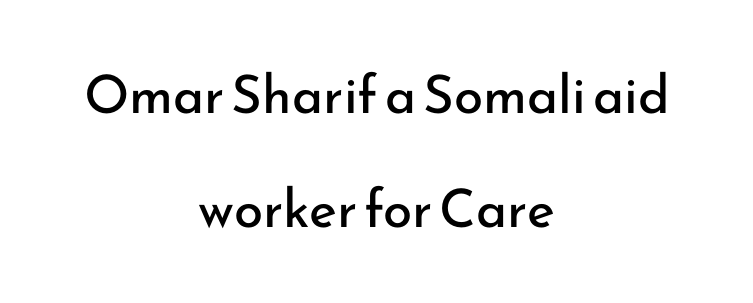
Think standard paragraph weight, or any step lighter than that. Serif or sans? Sans — the stroke terminals are bare. Standard letterfit; no display-style spreading of the glyphs. The letters stand upright; this is a roman face.
